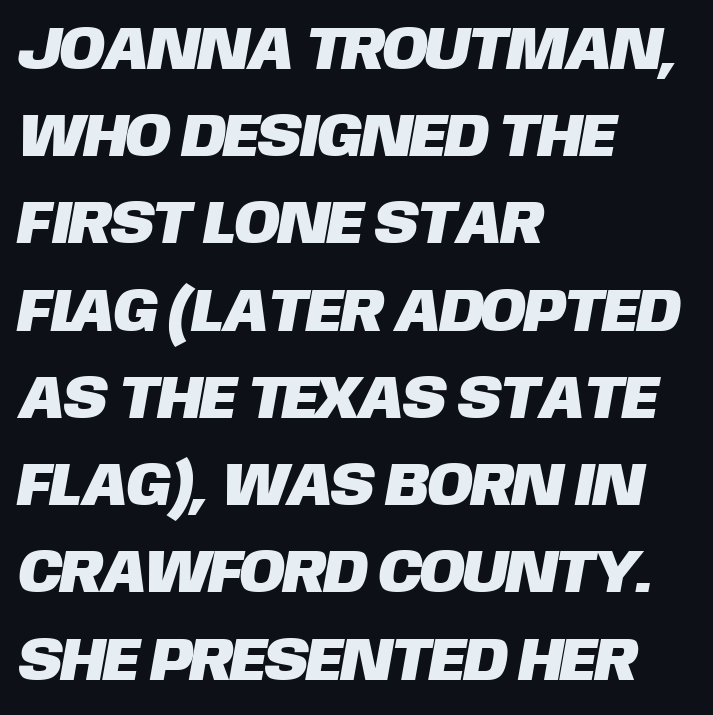
{"serif": "no", "width": "normal", "stroke_contrast": "low", "x_height": "large", "monospaced": "no", "underline": "no", "align": "left", "line_spacing": "normal", "line_spacing_ratio": 1.43, "letter_spacing": "normal", "letter_spacing_em": 0.0, "glyph_px": 61}
